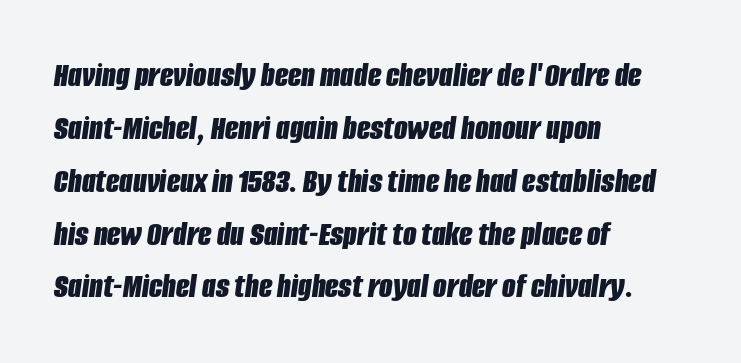
The rendering uses natural spacing where letterforms have individual widths. The letters sit at their default tracking, neither squeezed nor spread. In CSS terms this would be text-align: left. Looking at the ascenders, they clearly lean. On the weight axis this lands at bold, roughly 700.
